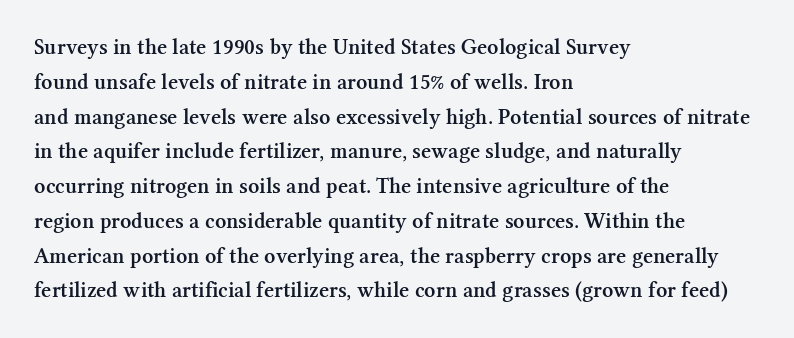
{"italic": "no", "bold": "semi", "underline": "no", "align": "left", "line_spacing": "normal", "line_spacing_ratio": 1.58, "letter_spacing": "normal", "letter_spacing_em": 0.0, "glyph_px": 22}
